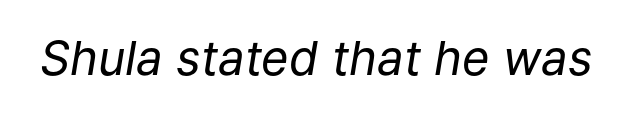
{"italic": "yes", "lean": "right", "slant_degrees": 9, "bold": "no", "weight": "regular", "width": "normal", "stroke_contrast": "low", "x_height": "medium", "monospaced": "no", "underline": "no", "letter_spacing": "normal", "letter_spacing_em": 0.0, "glyph_px": 47}
